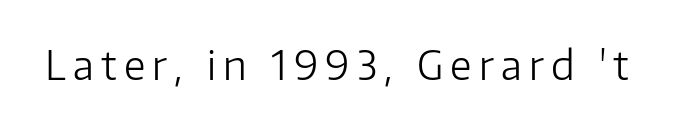
Q: Is the text bold? A: No.
Q: Is the text italic (slanted)? A: No, it is upright.
Q: Is the typeface a serif or a sans-serif typeface? A: Sans-serif.
Q: Is the text underlined? A: No.
Q: Width (condensed, normal, or wide)? A: Normal.
Q: Stroke contrast? A: Low.
Q: x-height? A: Medium.
Q: Monospaced? A: No.
